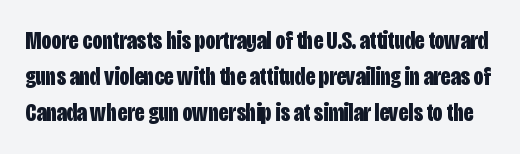
A typesetter would mark this as roman, not italic. Words appear dense and cohesive because spacing is normal. Summary of weight: heavy, a full bold. The gap between lines stays unmarked.
